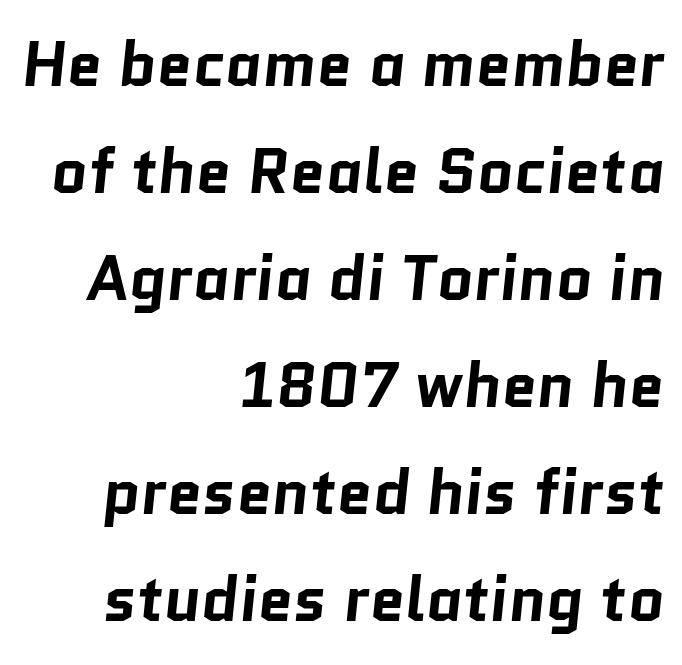
Q: Is the text bold? A: Yes.
Q: Is the typeface a serif or a sans-serif typeface? A: Sans-serif.
Q: Is the text underlined? A: No.
Q: How is the paragraph aligned? A: Right-aligned.
Q: Is the spacing between letters normal or unusually wide? A: Normal.
Q: Is the spacing between lines tight, normal or loose? A: Normal.
Q: Width (condensed, normal, or wide)? A: Normal.
Q: Stroke contrast? A: Low.
Q: x-height? A: Medium.
Q: Monospaced? A: No.
